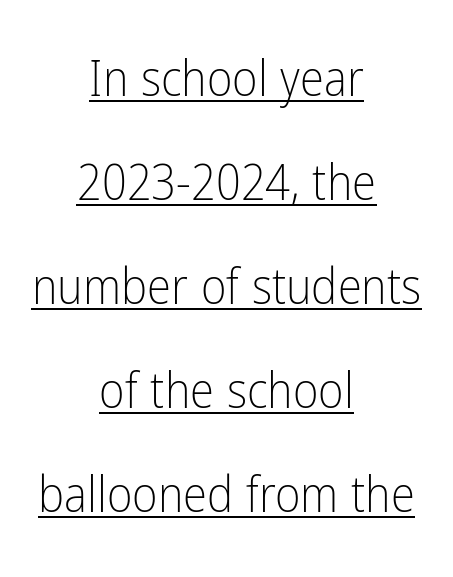
{"serif": "no", "italic": "no", "bold": "no", "weight": "light", "width": "condensed", "stroke_contrast": "low", "x_height": "medium", "monospaced": "no", "underline": "yes", "align": "center", "line_spacing": "loose", "line_spacing_ratio": 2.12, "letter_spacing": "normal", "letter_spacing_em": 0.0, "glyph_px": 49}
